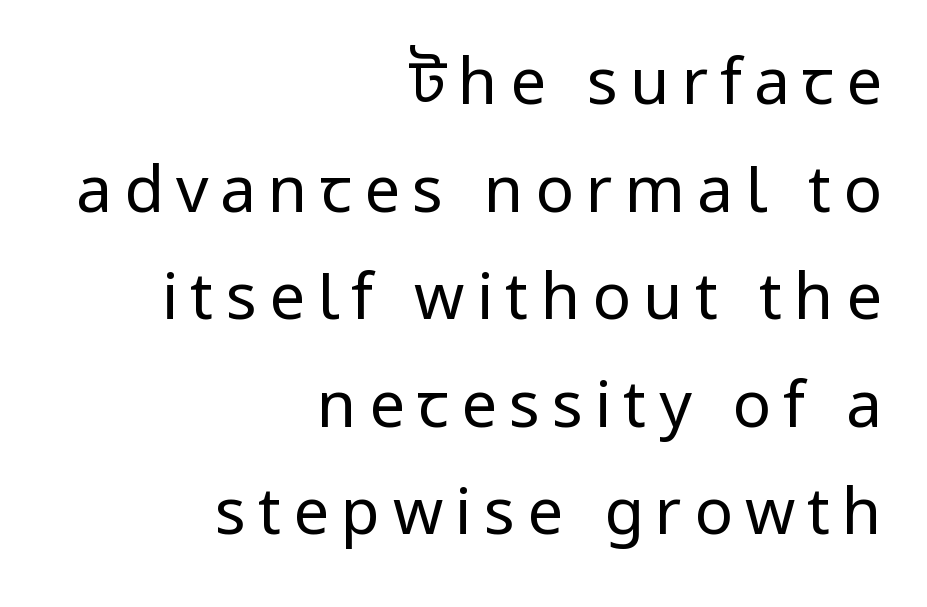
Q: Is the text bold? A: No.
Q: Is the text italic (slanted)? A: No, it is upright.
Q: Is the typeface a serif or a sans-serif typeface? A: Sans-serif.
Q: Is the text underlined? A: No.
Q: How is the paragraph aligned? A: Right-aligned.
Q: Is the spacing between lines tight, normal or loose? A: Normal.
Q: Width (condensed, normal, or wide)? A: Normal.
Q: Stroke contrast? A: Low.
Q: x-height? A: Medium.
Q: Monospaced? A: No.
